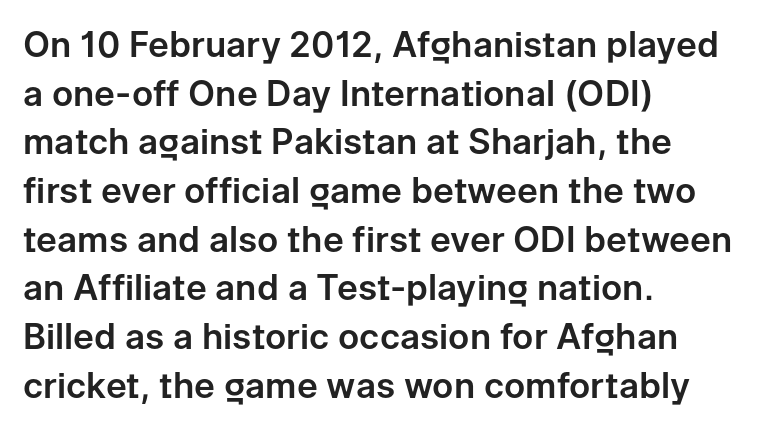
What's the leading like? Ordinary, nothing unusual. Clear beneath every line of the passage. Font category for this specimen: sans-serif. The paragraph shown leans on its left margin. Each letter keeps its own natural width here, so spacing adapts to shape. This rendering leaves character spacing at its baseline value.
